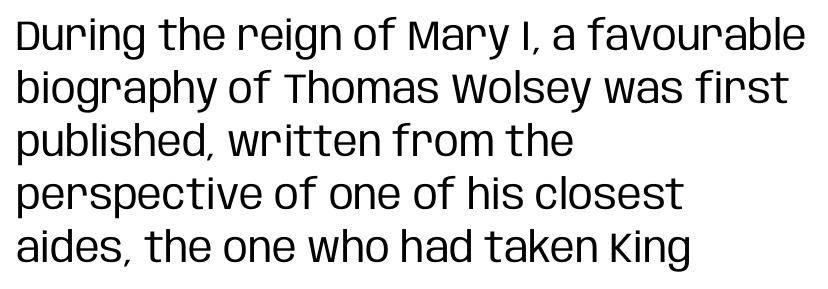
The image shows 42 px regular-weight, condensed sans-serif type, upright; set left-aligned, normal line spacing (1.26x), normal letter spacing, not underlined; low stroke contrast and a large x-height.
